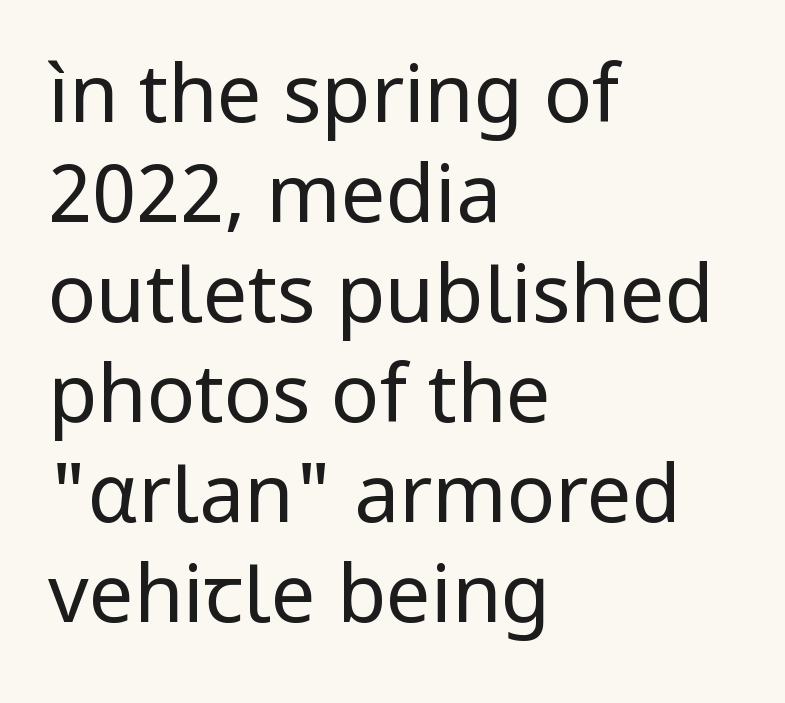
The image shows 80 px regular-weight sans-serif type, upright; set left-aligned, normal line spacing (1.25x), normal letter spacing, not underlined; low stroke contrast and a medium x-height.
